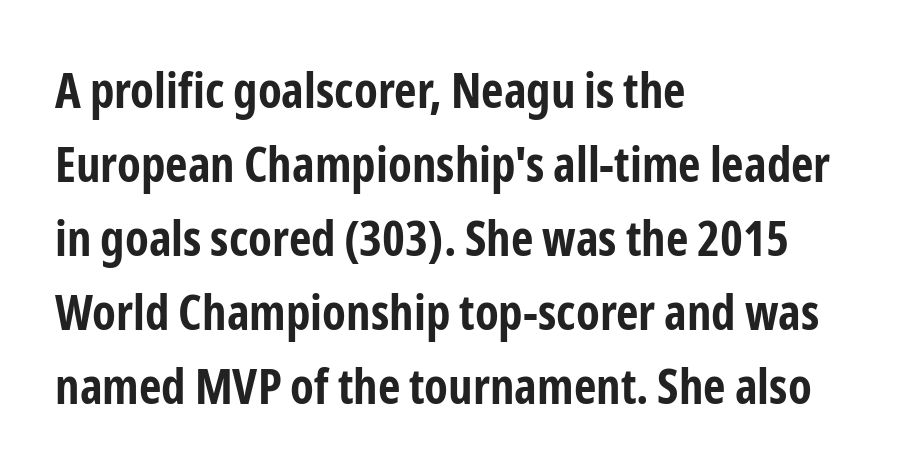
Successive baselines arrive at the customary interval. Proportional: the letters do not fall into vertical columns. Type without underlining. Alignment: flush left.
